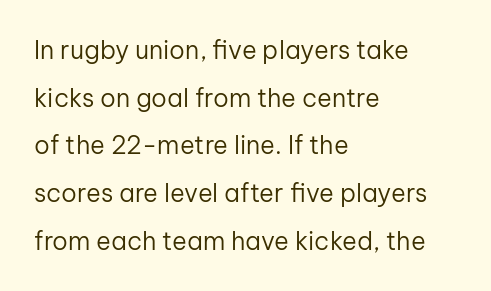
The image shows 25 px text type, upright; set left-aligned, loose line spacing (1.91x), normal letter spacing, not underlined.
